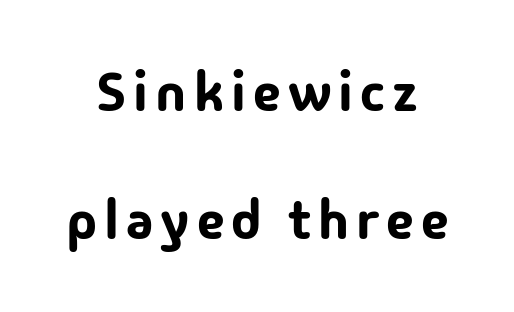
Q: Is the text italic (slanted)? A: No, it is upright.
Q: Is the typeface a serif or a sans-serif typeface? A: Sans-serif.
Q: Is the text underlined? A: No.
Q: Is the spacing between lines tight, normal or loose? A: Loose.
Q: Width (condensed, normal, or wide)? A: Normal.
Q: Stroke contrast? A: Low.
Q: x-height? A: Medium.
Q: Monospaced? A: No.
